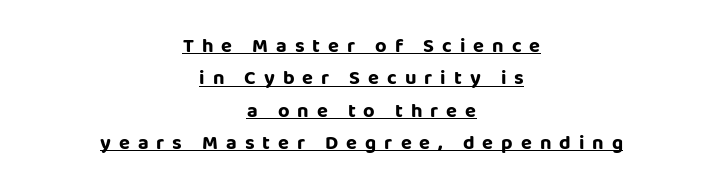
Leading: standard. The paragraph shown floats in the horizontal middle. Its strokes are broad and dark, the hallmark of bold type. Does a line run under the words? Yes, clearly.
